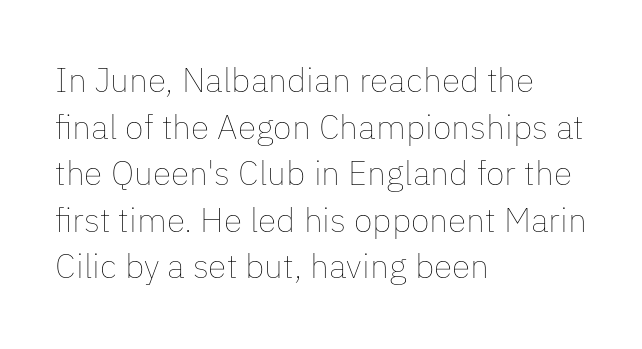
This sample keeps an unexceptional amount of space between lines. Do the characters align in a grid? No, the font is proportional. Counters stay open thanks to moderate or lighter strokes. The lines in this sample share a left origin and differ only in where they stop. Each row of text sits above clean, open space.
